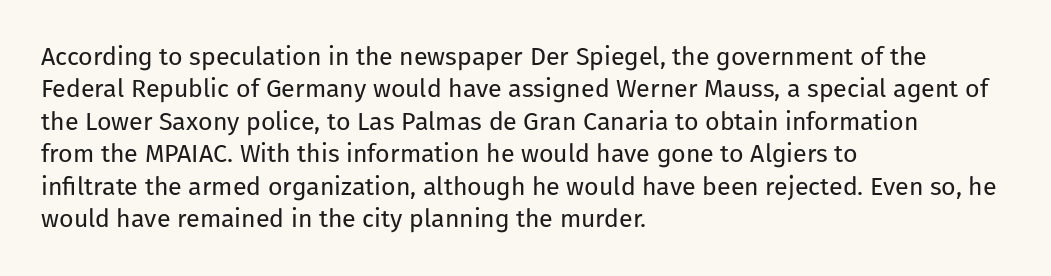
Q: Is the text bold? A: No.
Q: Is the text italic (slanted)? A: No, it is upright.
Q: Is the text underlined? A: No.
Q: How is the paragraph aligned? A: Left-aligned.
Q: Is the spacing between letters normal or unusually wide? A: Normal.
Q: Is the spacing between lines tight, normal or loose? A: Normal.
